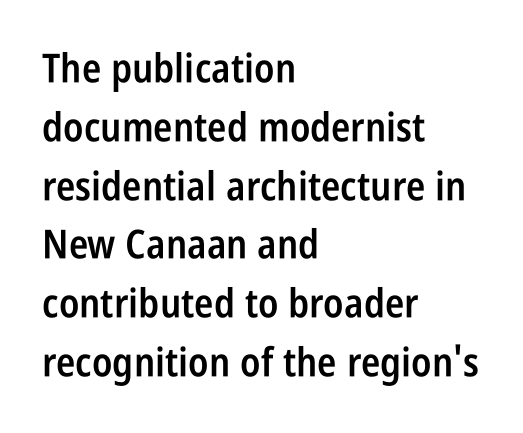
The image shows 40 px semibold, condensed sans-serif type, upright; set left-aligned, normal line spacing (1.47x), normal letter spacing, not underlined; low stroke contrast and a large x-height.
